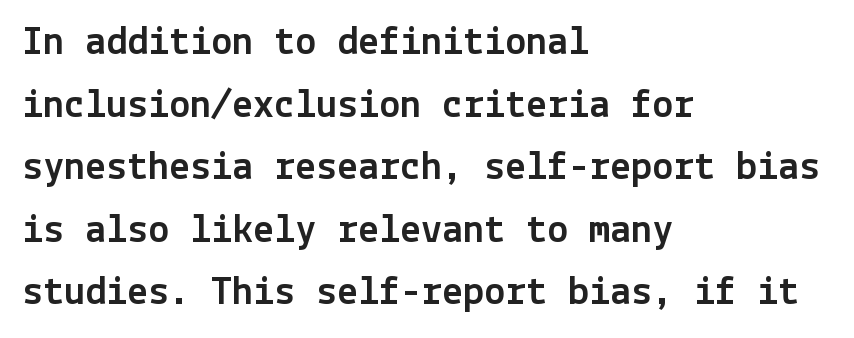
{"serif": "no", "italic": "no", "width": "normal", "x_height": "medium", "underline": "no", "align": "left", "line_spacing": "normal", "line_spacing_ratio": 1.49, "letter_spacing": "normal", "letter_spacing_em": 0.0, "glyph_px": 42}
